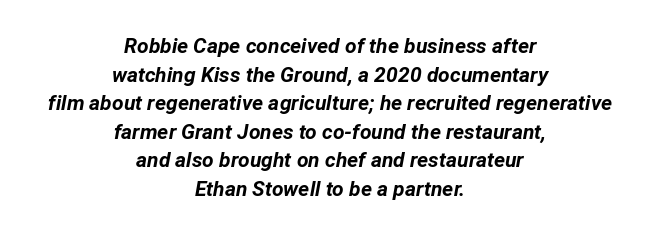
Observe the ordinary spacing: letters are neighbours, not strangers. The rows are spaced the way most documents space them. If you drew a line through each stem, it would be angled. Compared with a flush-left layout, this one balances lines on the center instead.
